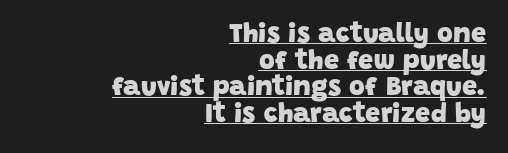
Q: Is the text bold? A: Yes.
Q: Is the text underlined? A: Yes.
Q: How is the paragraph aligned? A: Right-aligned.
Q: Is the spacing between letters normal or unusually wide? A: Normal.
Q: Is the spacing between lines tight, normal or loose? A: Tight.
